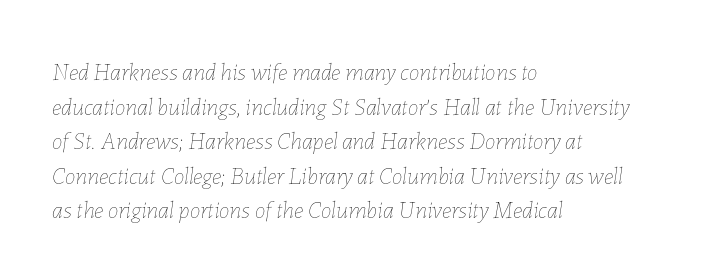
The image shows 24 px text type, italic (leaning right); set left-aligned, normal line spacing (1.44x), normal letter spacing, not underlined.
